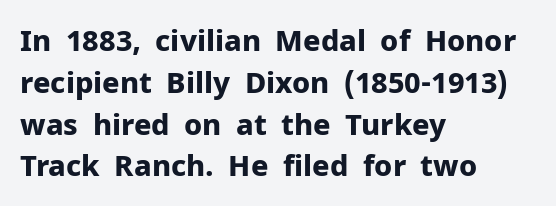
How would I describe the line gaps? Plain and ordinary. These lines are set flush left with a ragged right edge. A clean baseline with only descenders dipping below it. Every letter is thick-stroked: bold, no question.
